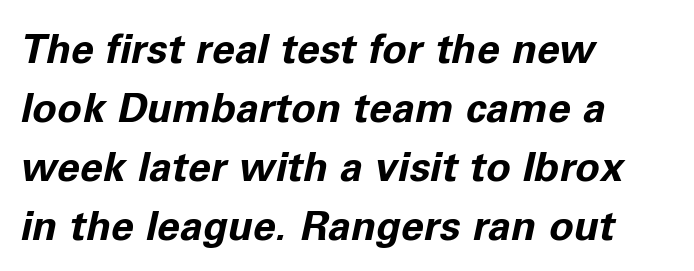
This rendering features lettering with no underline. How heavy is the stroke? Heavy — this is a bold. Successive baselines arrive at the customary interval. In CSS terms this would be text-align: left.
